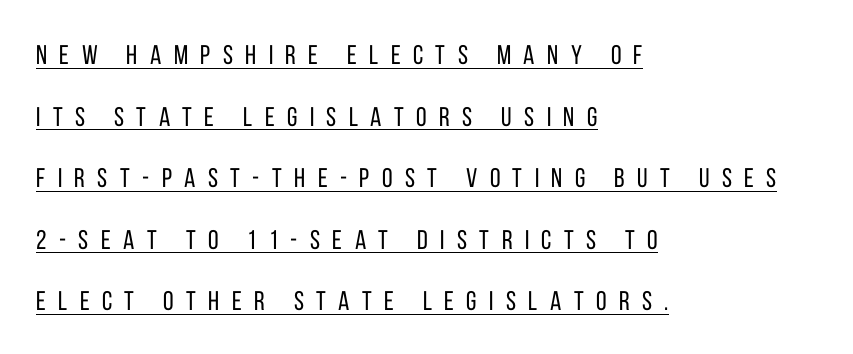
The image shows 27 px text type, upright; set left-aligned, loose line spacing (2.28x), unusually wide letter spacing (+0.46 em), underlined.
